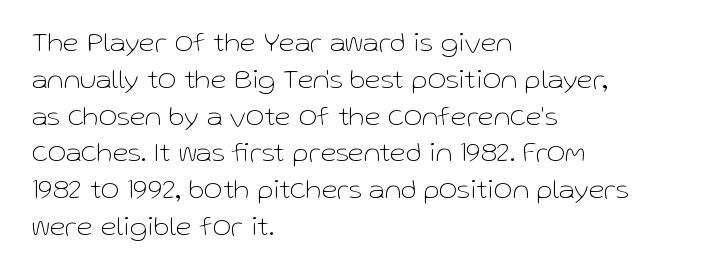
The image shows 29 px thin sans-serif type, upright; set left-aligned, normal line spacing (1.27x), normal letter spacing, not underlined; low stroke contrast and a medium x-height.
